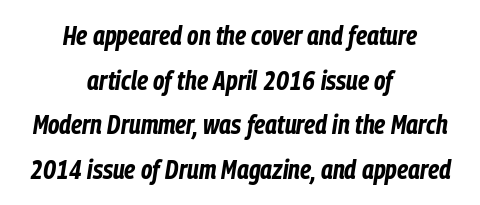
Q: Is the text bold? A: Yes.
Q: Is the text italic (slanted)? A: Yes, it leans right by about 9 degrees.
Q: Is the text underlined? A: No.
Q: How is the paragraph aligned? A: Centered.
Q: Is the spacing between letters normal or unusually wide? A: Normal.
